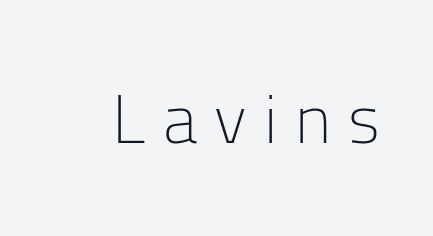
Q: Is the text bold? A: No.
Q: Is the text italic (slanted)? A: No, it is upright.
Q: Is the typeface a serif or a sans-serif typeface? A: Sans-serif.
Q: Is the text underlined? A: No.
Q: Is the spacing between letters normal or unusually wide? A: Unusually wide.
Q: Width (condensed, normal, or wide)? A: Normal.
Q: Stroke contrast? A: Low.
Q: x-height? A: Medium.
Q: Monospaced? A: No.
